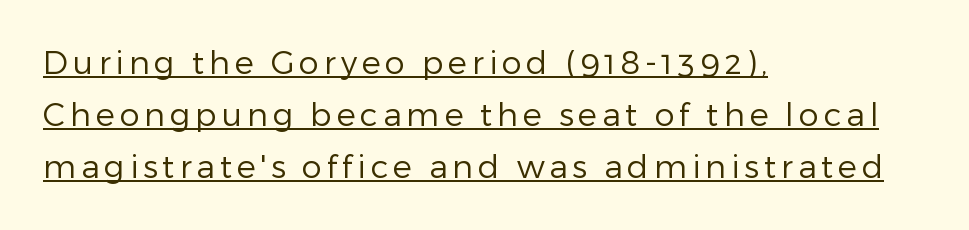
{"serif": "no", "italic": "no", "bold": "no", "weight": "regular", "width": "normal", "stroke_contrast": "low", "x_height": "medium", "monospaced": "no", "underline": "yes", "align": "left", "line_spacing": "normal", "line_spacing_ratio": 1.63, "glyph_px": 32}
